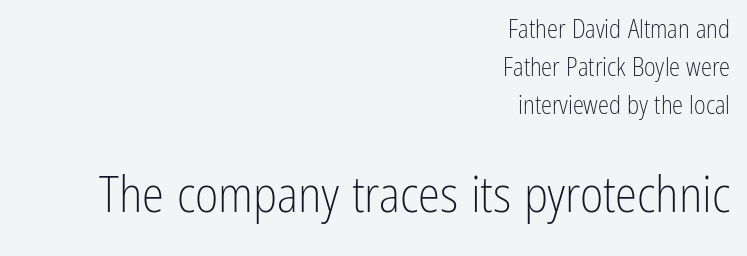
Q: Is the text bold? A: No.
Q: Is the text italic (slanted)? A: No, it is upright.
Q: Is the typeface a serif or a sans-serif typeface? A: Sans-serif.
Q: Is the text underlined? A: No.
Q: How is the paragraph aligned? A: Right-aligned.
Q: Is the spacing between letters normal or unusually wide? A: Normal.
Q: Is the spacing between lines tight, normal or loose? A: Normal.
Q: Which block of text is set in a larger size, the first (top) or the second (bottom)? A: The second (bottom) one.
Q: Width (condensed, normal, or wide)? A: Condensed.
Q: Stroke contrast? A: Low.
Q: x-height? A: Medium.
Q: Monospaced? A: No.
